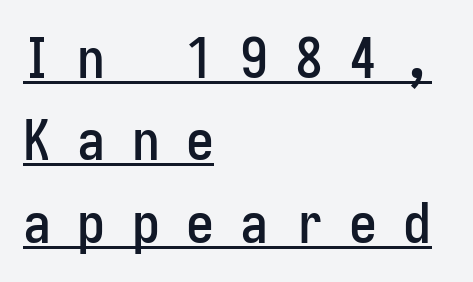
{"serif": "no", "italic": "no", "width": "condensed", "stroke_contrast": "low", "x_height": "medium", "underline": "yes", "align": "left", "line_spacing": "normal", "line_spacing_ratio": 1.47, "letter_spacing": "wide", "letter_spacing_em": 0.47, "glyph_px": 56}
